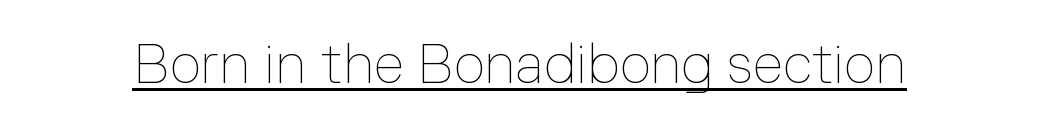
The image shows 55 px thin type, upright; set normal letter spacing, underlined; low stroke contrast and a medium x-height.
